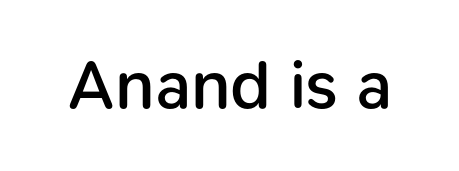
{"serif": "no", "italic": "no", "bold": "semi", "weight": "semibold", "width": "normal", "stroke_contrast": "low", "x_height": "medium", "monospaced": "no", "underline": "no", "letter_spacing": "normal", "letter_spacing_em": 0.0, "glyph_px": 69}
